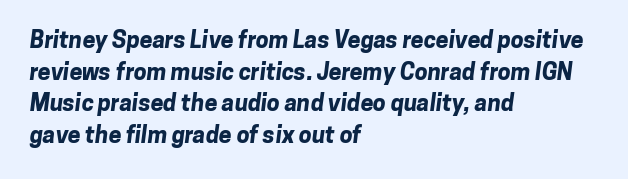
Q: Is the text bold? A: Yes.
Q: Is the text underlined? A: No.
Q: How is the paragraph aligned? A: Left-aligned.
Q: Is the spacing between letters normal or unusually wide? A: Normal.
Q: Is the spacing between lines tight, normal or loose? A: Normal.
